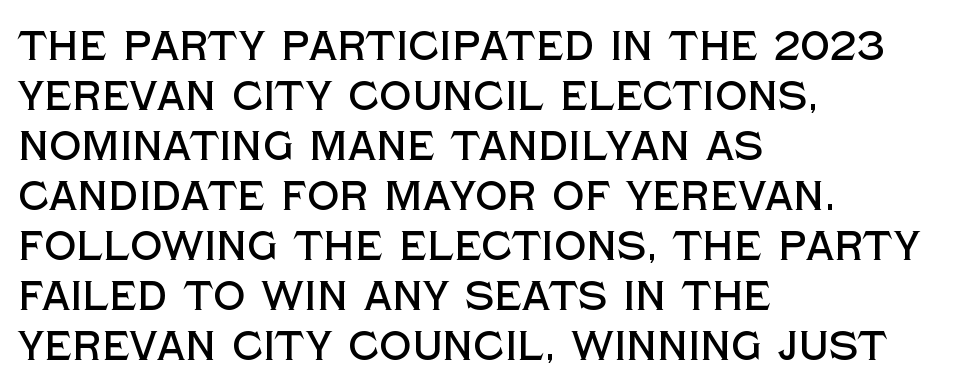
This sample uses plain, unmodified letter spacing. Posture: straight, roman, zero tilt. These lines are composed in type without serifs. Does the leading feel generous? No, just average. Is the block centered? No — it sits flush against the left margin. Descender tails drop into unmarked territory.
